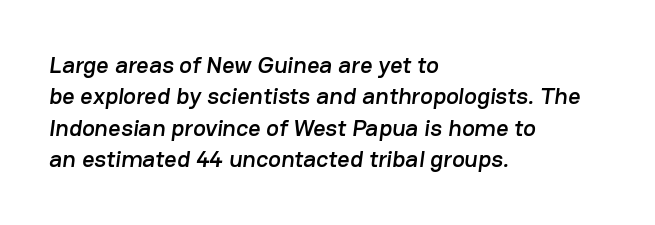
Q: Is the text underlined? A: No.
Q: How is the paragraph aligned? A: Left-aligned.
Q: Is the spacing between letters normal or unusually wide? A: Normal.
Q: Is the spacing between lines tight, normal or loose? A: Normal.
